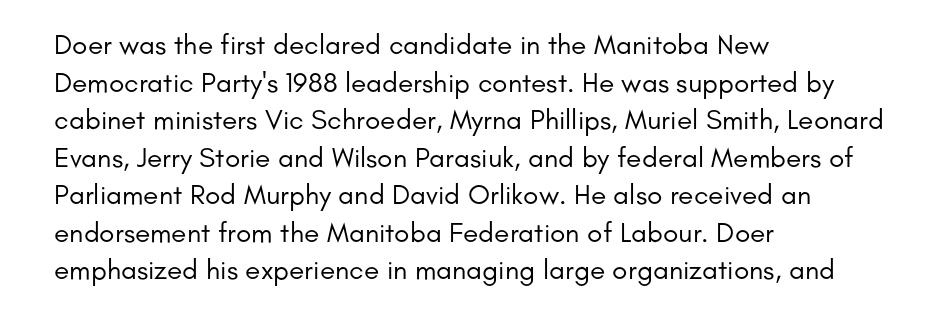
Q: Is the text bold? A: No.
Q: Is the text italic (slanted)? A: No, it is upright.
Q: Is the typeface a serif or a sans-serif typeface? A: Sans-serif.
Q: Is the text underlined? A: No.
Q: How is the paragraph aligned? A: Left-aligned.
Q: Is the spacing between letters normal or unusually wide? A: Normal.
Q: Is the spacing between lines tight, normal or loose? A: Normal.
Q: Width (condensed, normal, or wide)? A: Normal.
Q: Stroke contrast? A: Low.
Q: x-height? A: Small.
Q: Monospaced? A: No.
